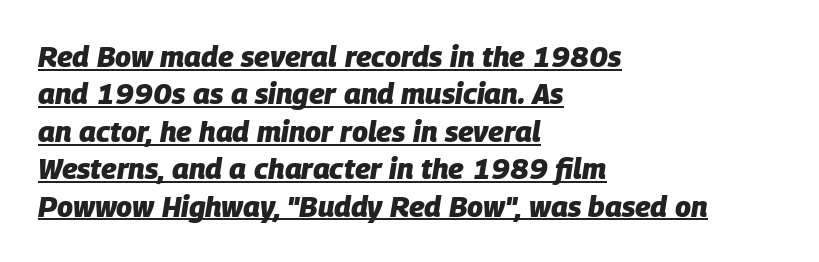
Each letter keeps its own natural width here, so spacing adapts to shape. Interline gaps are of average width in this sample. Caption: lettering with a line underneath. Does the lettering tilt? It does — this is italic. The compositor pushed each line to the left boundary. The gaps between neighbouring characters are ordinary and unremarkable.
